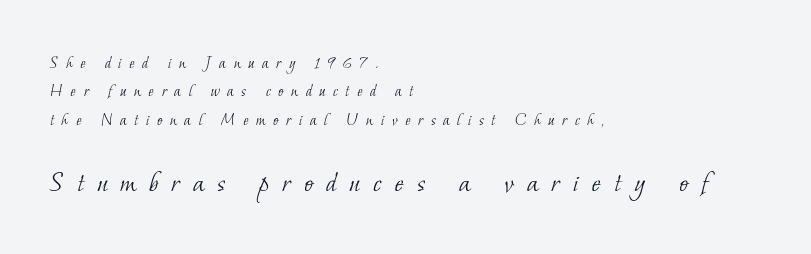
The image shows 31 px light serif type; set left-aligned, normal line spacing (1.58x), unusually wide letter spacing (+0.42 em), not underlined; the second (bottom) block is 1.72x larger; low stroke contrast and a small x-height.
